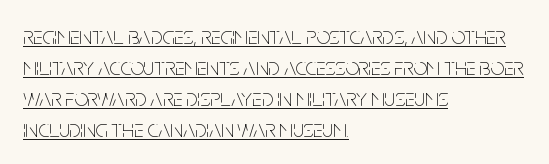
Q: Is the text bold? A: No.
Q: Is the text italic (slanted)? A: No, it is upright.
Q: Is the text underlined? A: Yes.
Q: How is the paragraph aligned? A: Left-aligned.
Q: Is the spacing between letters normal or unusually wide? A: Normal.
Q: Is the spacing between lines tight, normal or loose? A: Normal.
